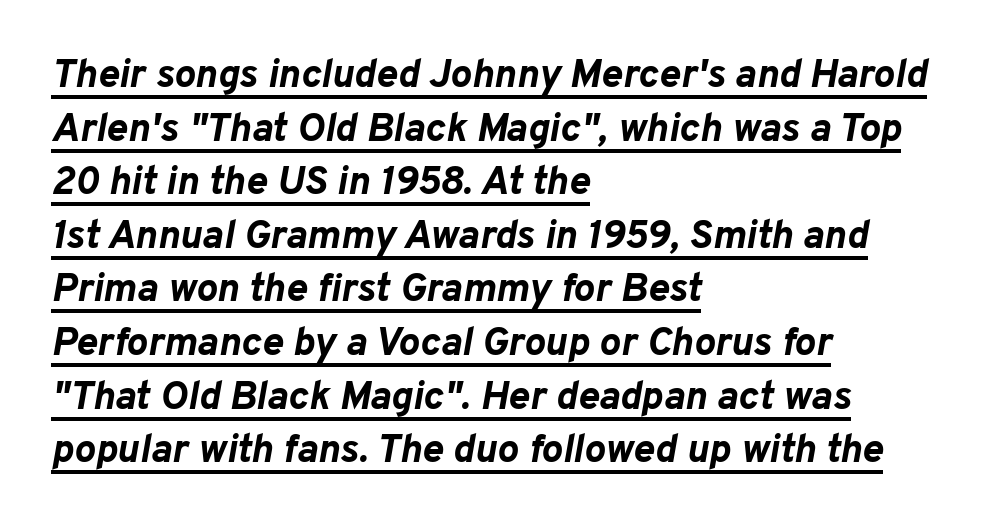
The image shows 40 px bold type, italic (leaning right); set left-aligned, normal line spacing (1.34x), normal letter spacing, underlined; low stroke contrast and a medium x-height.
